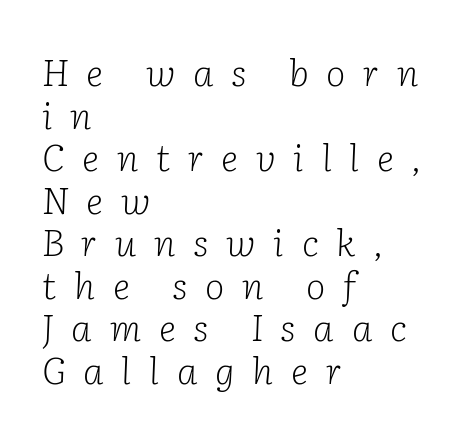
Q: Is the text bold? A: No.
Q: Is the text italic (slanted)? A: Yes, it leans right by about 2 degrees.
Q: Is the typeface a serif or a sans-serif typeface? A: Serif.
Q: Is the text underlined? A: No.
Q: How is the paragraph aligned? A: Left-aligned.
Q: Is the spacing between letters normal or unusually wide? A: Unusually wide.
Q: Is the spacing between lines tight, normal or loose? A: Tight.
Q: Width (condensed, normal, or wide)? A: Normal.
Q: Stroke contrast? A: Low.
Q: x-height? A: Medium.
Q: Monospaced? A: No.
